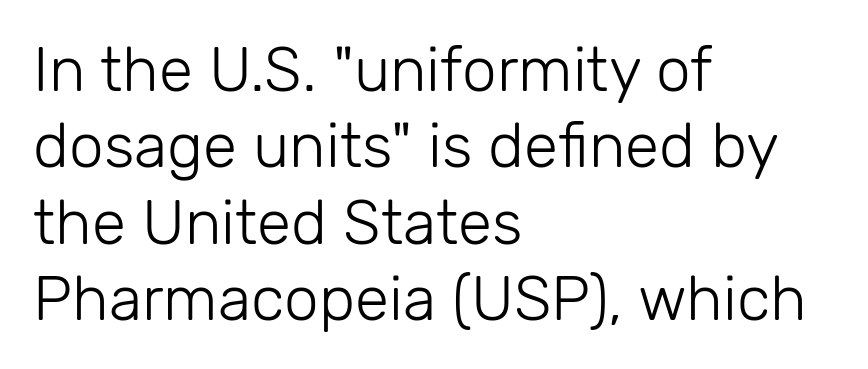
Character widths vary here, with narrow letters taking less room than wide ones. No chunkiness to these letters — they're not bold. Does the copy run flush right? No — it runs flush left. To sum up the face: it is a sans, with no serifs. Nope, not italic — everything's standing straight.
